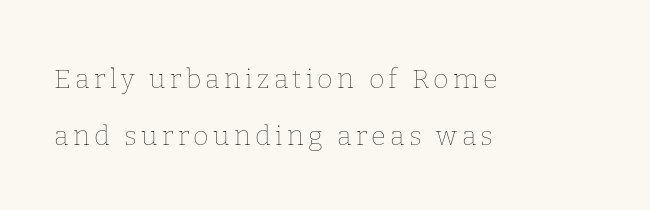
{"italic": "no", "bold": "no", "underline": "no", "align": "left", "line_spacing": "loose", "line_spacing_ratio": 2.1, "glyph_px": 27}
